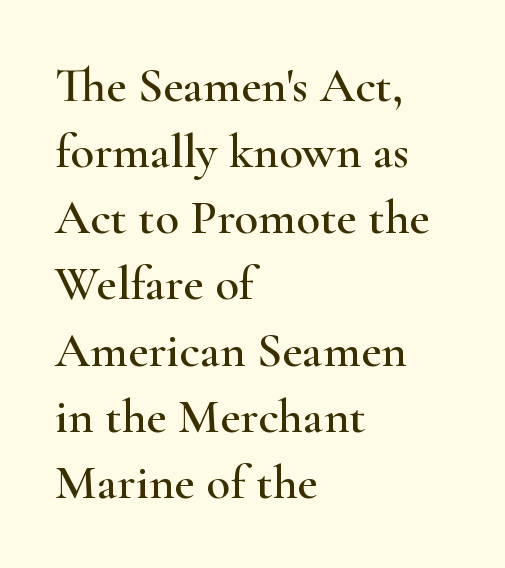
{"serif": "yes", "italic": "no", "width": "wide", "stroke_contrast": "high", "x_height": "small", "monospaced": "no", "underline": "no", "align": "left", "line_spacing": "normal", "line_spacing_ratio": 1.35, "letter_spacing": "normal", "letter_spacing_em": 0.0, "glyph_px": 49}
